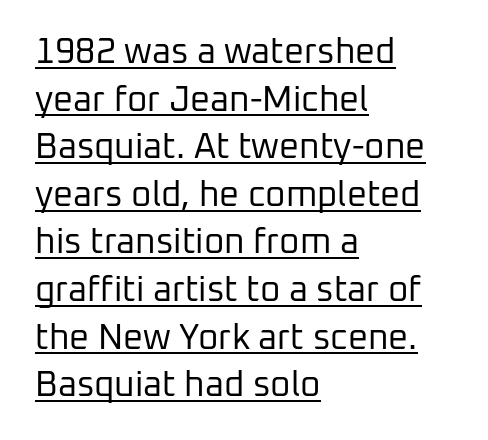
Q: Is the text bold? A: No.
Q: Is the text italic (slanted)? A: No, it is upright.
Q: Is the typeface a serif or a sans-serif typeface? A: Sans-serif.
Q: Is the text underlined? A: Yes.
Q: How is the paragraph aligned? A: Left-aligned.
Q: Is the spacing between letters normal or unusually wide? A: Normal.
Q: Is the spacing between lines tight, normal or loose? A: Normal.
Q: Width (condensed, normal, or wide)? A: Normal.
Q: Stroke contrast? A: Low.
Q: x-height? A: Medium.
Q: Monospaced? A: No.
